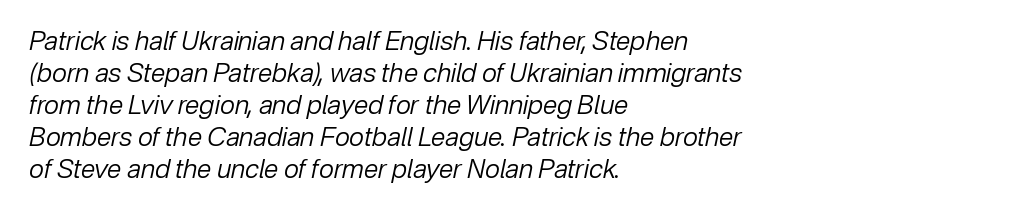
{"italic": "yes", "lean": "right", "slant_degrees": 12, "bold": "no", "underline": "no", "align": "left", "line_spacing_ratio": 1.23, "letter_spacing": "normal", "letter_spacing_em": 0.0, "glyph_px": 26}
